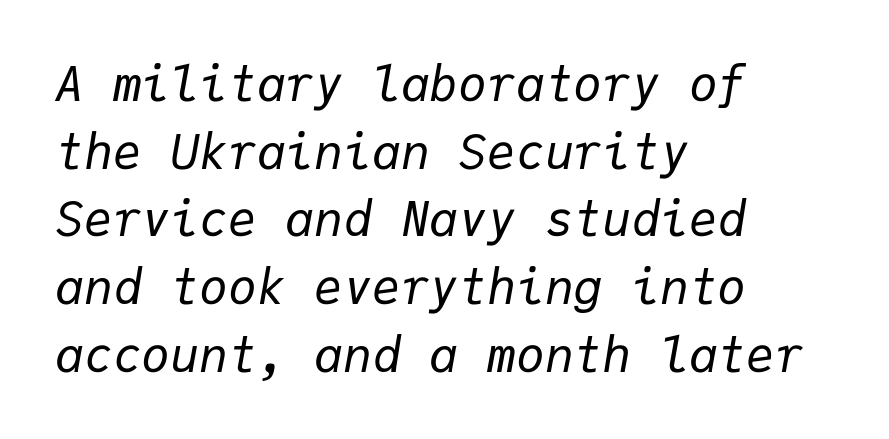
Q: Is the text bold? A: No.
Q: Is the text italic (slanted)? A: Yes, it leans right by about 9 degrees.
Q: Is the text underlined? A: No.
Q: How is the paragraph aligned? A: Left-aligned.
Q: Is the spacing between letters normal or unusually wide? A: Normal.
Q: Is the spacing between lines tight, normal or loose? A: Normal.
Q: Width (condensed, normal, or wide)? A: Normal.
Q: Stroke contrast? A: Low.
Q: x-height? A: Medium.
Q: Monospaced? A: Yes.
